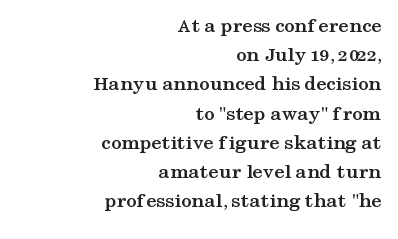
Q: Is the text bold? A: Yes.
Q: Is the text italic (slanted)? A: No, it is upright.
Q: Is the text underlined? A: No.
Q: How is the paragraph aligned? A: Right-aligned.
Q: Is the spacing between letters normal or unusually wide? A: Normal.
Q: Is the spacing between lines tight, normal or loose? A: Normal.
